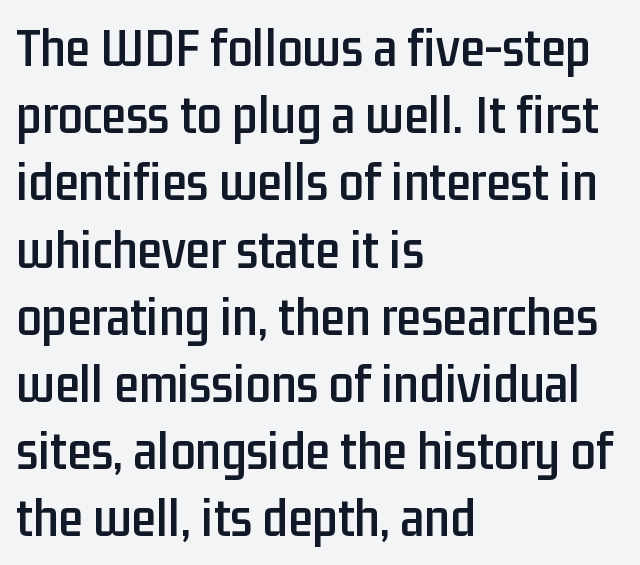
Every stem runs plumb, perpendicular to the baseline. Clear beneath every line of the passage. Think of a printed novel: that variable character pitch is what you see here. Check where the strokes stop: nothing finishes them off — pure sans. A classic flush-left, rag-right setting is used for this passage. Short note: letters normally spaced.
